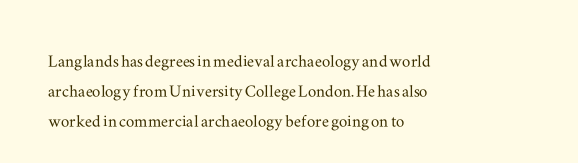
The image shows 21 px text type, upright; set left-aligned, normal line spacing (1.43x), normal letter spacing, not underlined.
